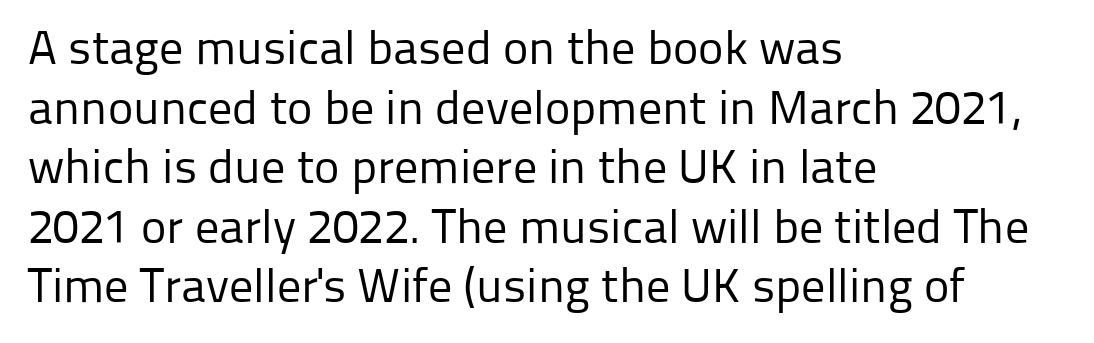
Q: Is the text bold? A: No.
Q: Is the text italic (slanted)? A: No, it is upright.
Q: Is the typeface a serif or a sans-serif typeface? A: Sans-serif.
Q: Is the text underlined? A: No.
Q: How is the paragraph aligned? A: Left-aligned.
Q: Is the spacing between letters normal or unusually wide? A: Normal.
Q: Width (condensed, normal, or wide)? A: Normal.
Q: Stroke contrast? A: Low.
Q: x-height? A: Medium.
Q: Monospaced? A: No.
